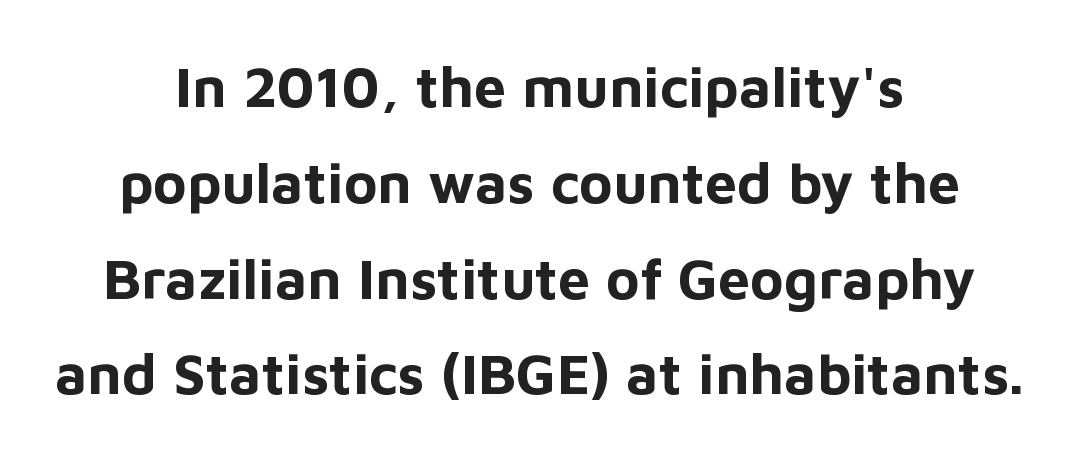
Q: Is the text bold? A: Yes.
Q: Is the text italic (slanted)? A: No, it is upright.
Q: Is the typeface a serif or a sans-serif typeface? A: Sans-serif.
Q: Is the text underlined? A: No.
Q: How is the paragraph aligned? A: Centered.
Q: Is the spacing between letters normal or unusually wide? A: Normal.
Q: Is the spacing between lines tight, normal or loose? A: Normal.
Q: Width (condensed, normal, or wide)? A: Normal.
Q: Stroke contrast? A: Low.
Q: x-height? A: Medium.
Q: Monospaced? A: No.
